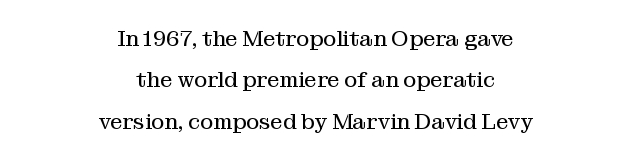
{"italic": "no", "bold": "no", "underline": "no", "align": "center", "line_spacing_ratio": 1.88, "letter_spacing": "normal", "letter_spacing_em": 0.0, "glyph_px": 22}
